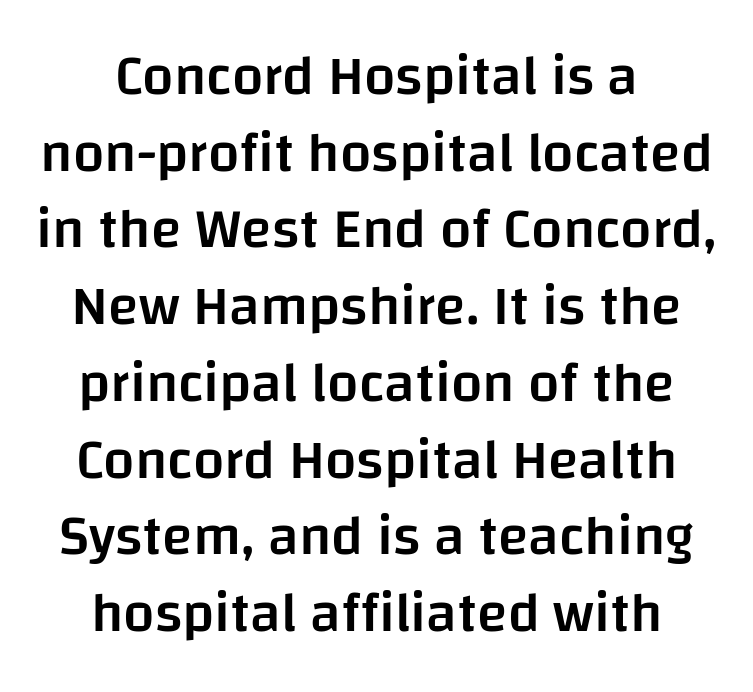
A semibold gives these letters moderate extra thickness, short of bold. Horizontal alignment here is central, giving a formal, balanced look. This sample uses a sans-serif face. The tracking reads as untouched default to a designer's eye. Each row of text sits above clean, open space. Spacing verdict: proportional, widths tailored to each character.
